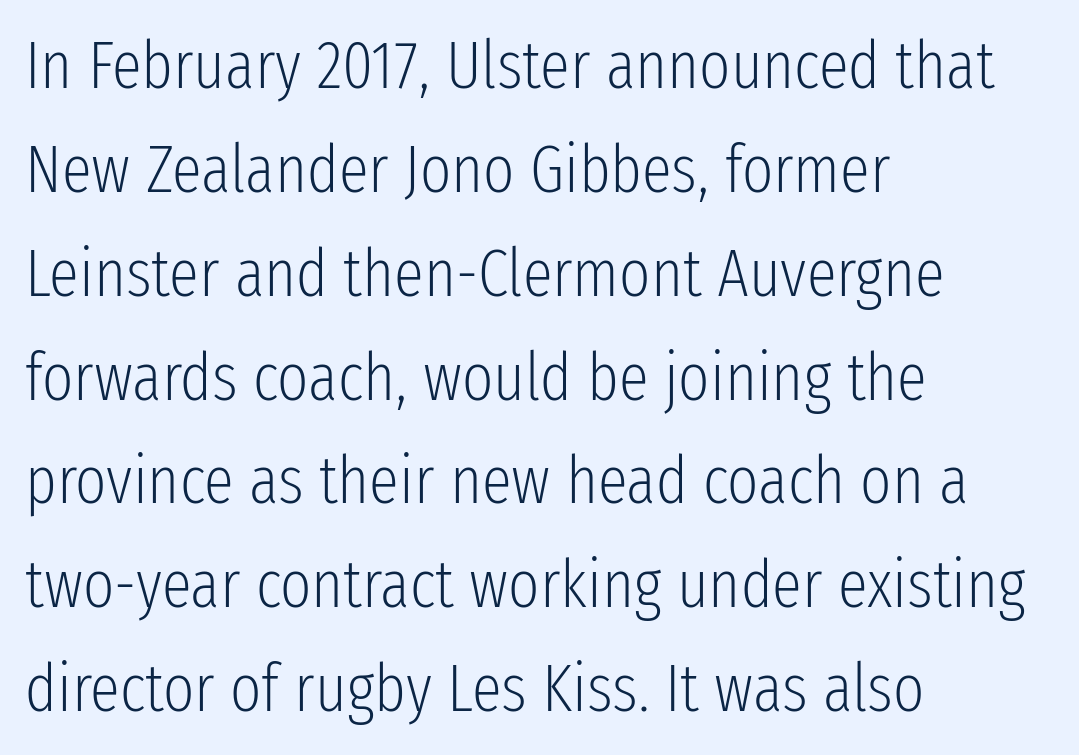
Q: Is the text bold? A: No.
Q: Is the text italic (slanted)? A: No, it is upright.
Q: Is the typeface a serif or a sans-serif typeface? A: Sans-serif.
Q: Is the text underlined? A: No.
Q: How is the paragraph aligned? A: Left-aligned.
Q: Is the spacing between letters normal or unusually wide? A: Normal.
Q: Is the spacing between lines tight, normal or loose? A: Normal.
Q: Width (condensed, normal, or wide)? A: Condensed.
Q: Stroke contrast? A: Low.
Q: x-height? A: Medium.
Q: Monospaced? A: No.
